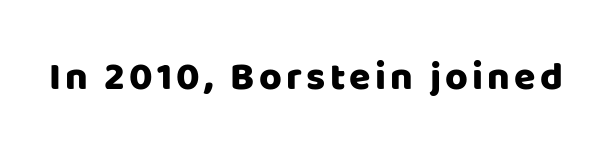
{"serif": "no", "italic": "no", "width": "normal", "stroke_contrast": "low", "x_height": "large", "monospaced": "no", "underline": "no", "glyph_px": 39}
